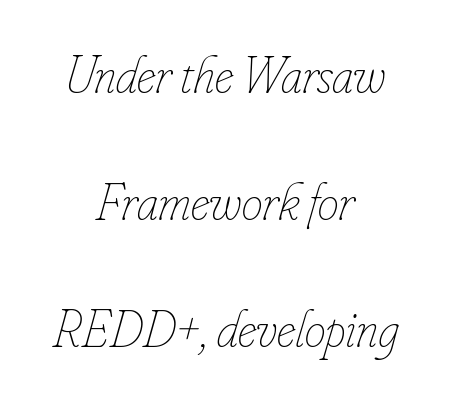
The image shows 53 px thin, condensed type, italic (leaning right); set centered, loose line spacing (2.4x), normal letter spacing, not underlined; low stroke contrast and a small x-height.
